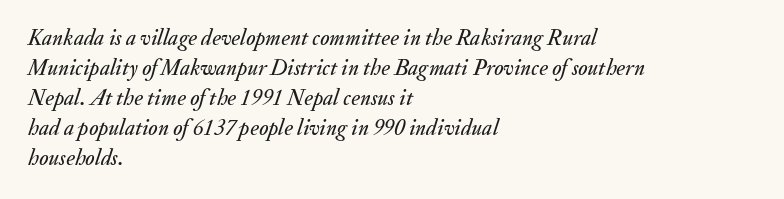
The image shows 22 px text type, italic (leaning right); set left-aligned, normal line spacing (1.36x), normal letter spacing, not underlined.
